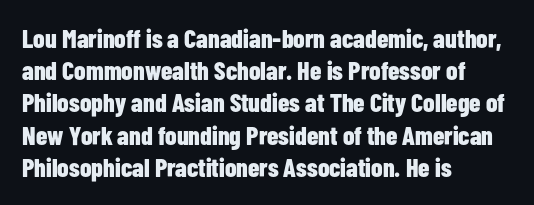
Descenders hang freely into open space. Rendered with straight, roman letterforms. The strokes are fattened all the way to bold. This rendering uses left alignment, leaving the right contour irregular.
